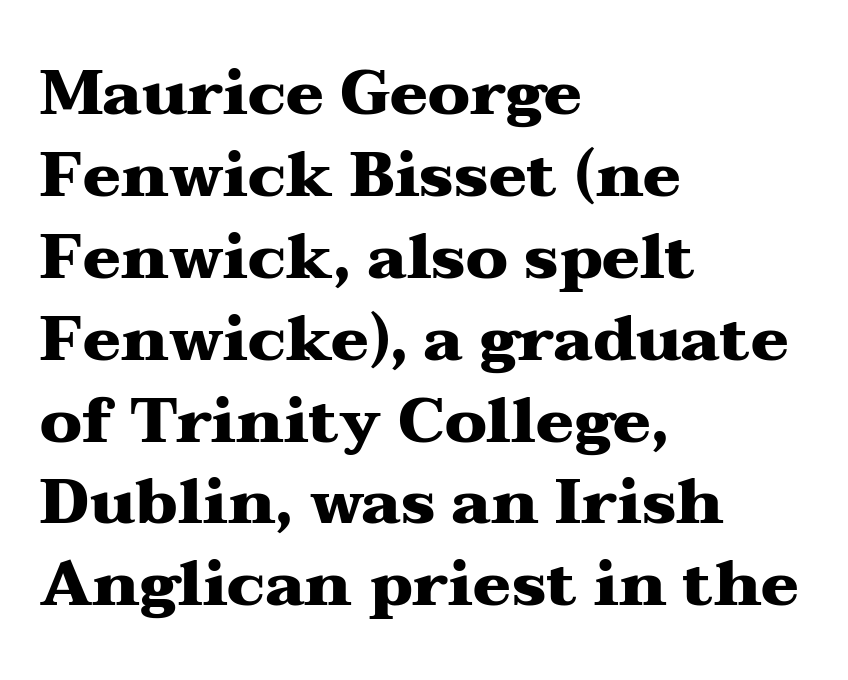
Q: Is the text bold? A: Yes.
Q: Is the text italic (slanted)? A: No, it is upright.
Q: Is the typeface a serif or a sans-serif typeface? A: Serif.
Q: Is the text underlined? A: No.
Q: How is the paragraph aligned? A: Left-aligned.
Q: Is the spacing between letters normal or unusually wide? A: Normal.
Q: Is the spacing between lines tight, normal or loose? A: Normal.
Q: Width (condensed, normal, or wide)? A: Wide.
Q: Stroke contrast? A: Medium.
Q: x-height? A: Medium.
Q: Monospaced? A: No.
